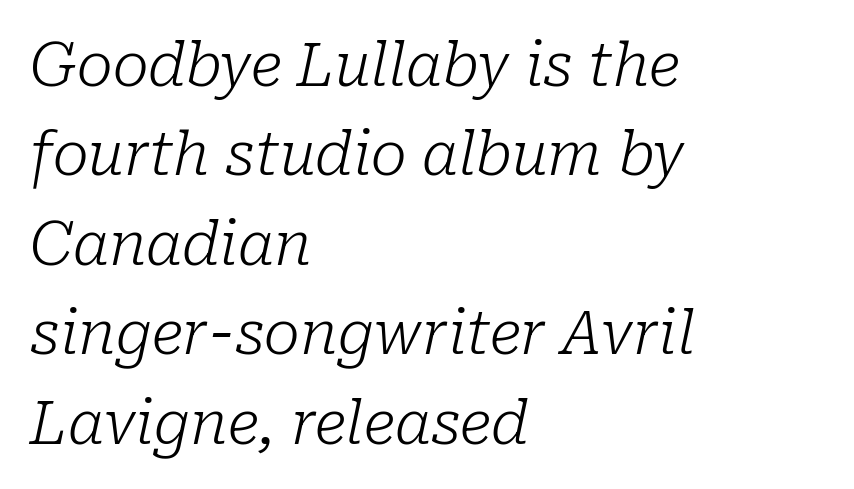
{"serif": "yes", "italic": "yes", "lean": "right", "slant_degrees": 10, "bold": "no", "weight": "light", "width": "normal", "stroke_contrast": "low", "x_height": "medium", "monospaced": "no", "underline": "no", "align": "left", "line_spacing": "normal", "line_spacing_ratio": 1.49, "letter_spacing": "normal", "letter_spacing_em": 0.0, "glyph_px": 60}
